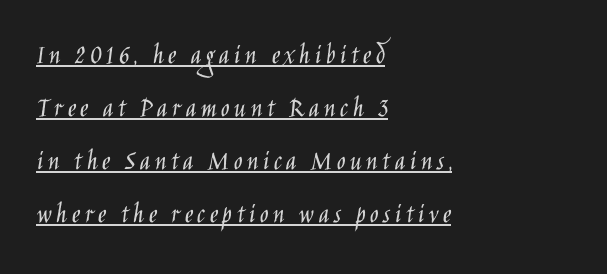
{"serif": "no", "bold": "no", "weight": "light", "width": "condensed", "stroke_contrast": "low", "x_height": "large", "monospaced": "no", "underline": "yes", "align": "left", "line_spacing_ratio": 1.83, "glyph_px": 29}
